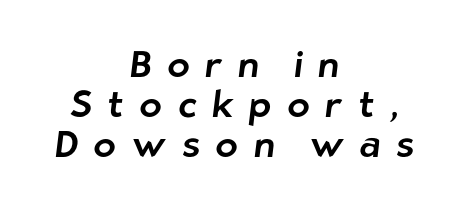
Decoration check: the copy has no underline. Teacher's note: observe the equal gaps on both sides — that is centered alignment. The line texture is sparse and dotted thanks to wide tracking. Quick note: interline space is minimal.
